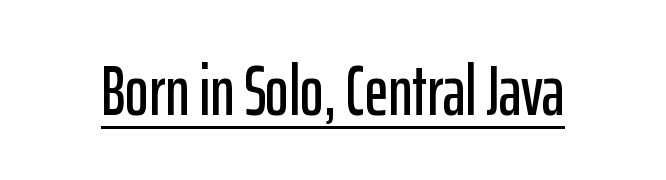
Q: Is the text italic (slanted)? A: No, it is upright.
Q: Is the typeface a serif or a sans-serif typeface? A: Sans-serif.
Q: Is the text underlined? A: Yes.
Q: Is the spacing between letters normal or unusually wide? A: Normal.
Q: Width (condensed, normal, or wide)? A: Condensed.
Q: Stroke contrast? A: Low.
Q: x-height? A: Medium.
Q: Monospaced? A: No.
